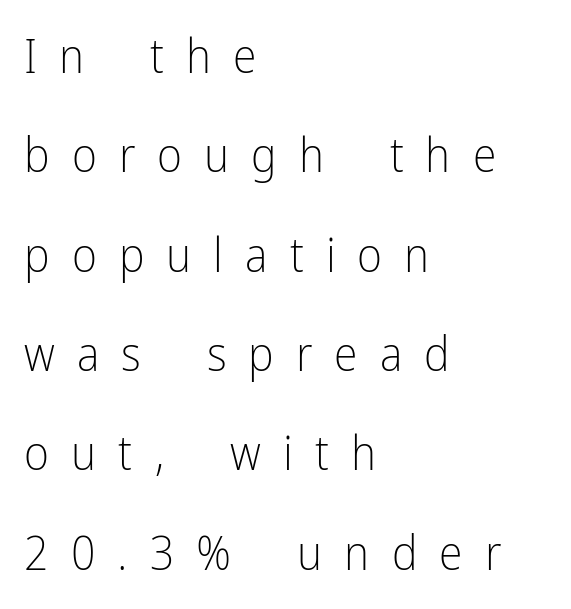
Stroke terminals: plain, sans-serif. The weight tops out at a normal text grade. In CSS terms this would be text-align: left. Spacing verdict: proportional, widths tailored to each character.
